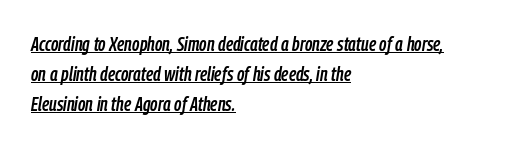
{"italic": "yes", "lean": "right", "slant_degrees": 9, "underline": "yes", "align": "left", "line_spacing": "normal", "line_spacing_ratio": 1.5, "letter_spacing": "normal", "letter_spacing_em": 0.0, "glyph_px": 20}
